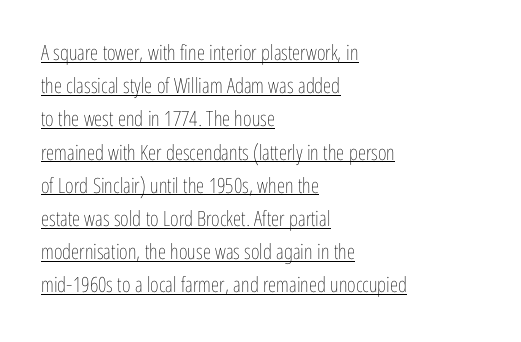
{"italic": "no", "bold": "no", "underline": "yes", "align": "left", "line_spacing": "normal", "line_spacing_ratio": 1.58, "letter_spacing": "normal", "letter_spacing_em": 0.0, "glyph_px": 21}
